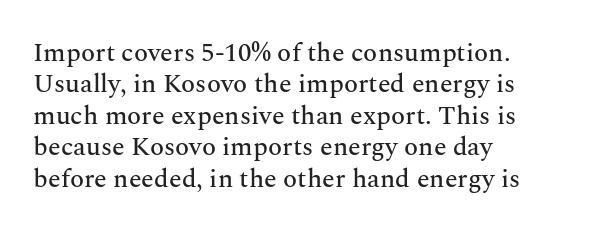
The image shows 26 px text type, upright; set left-aligned, line spacing 1.21x, normal letter spacing, not underlined.
